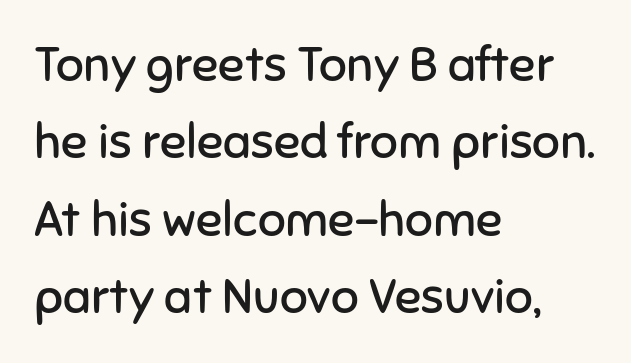
{"serif": "no", "italic": "no", "bold": "no", "weight": "regular", "width": "normal", "stroke_contrast": "low", "x_height": "medium", "monospaced": "no", "underline": "no", "align": "left", "line_spacing": "normal", "line_spacing_ratio": 1.58, "letter_spacing": "normal", "letter_spacing_em": 0.0, "glyph_px": 49}
